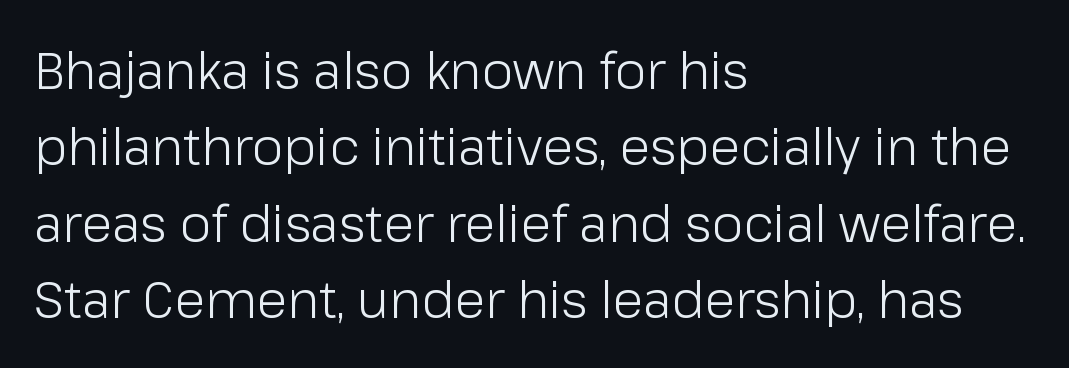
The image shows 51 px light sans-serif type, upright; set left-aligned, normal line spacing (1.5x), normal letter spacing, not underlined; low stroke contrast and a medium x-height.
